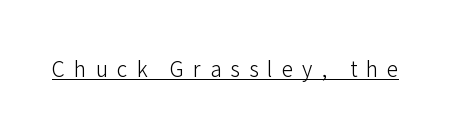
Is the type heavy? It reads as light-to-regular instead. Display-style spreading of the glyphs; the letterfit is very open. This is roman type, the default non-slanted kind. In designer terms, the underline attribute is active on this setting.
